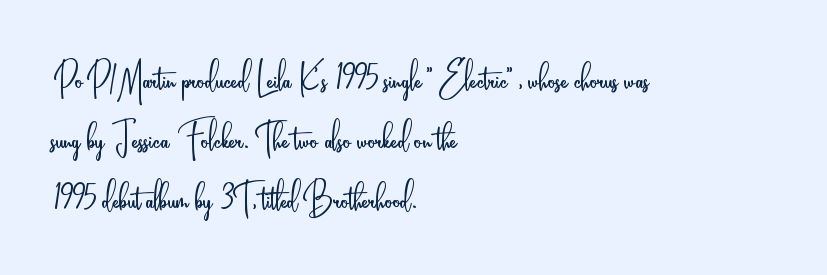
The rendering uses natural spacing where letterforms have individual widths. Lines of text with bare space underneath. Visually the block forms a straight wall on the left and a jagged coastline on the right.
